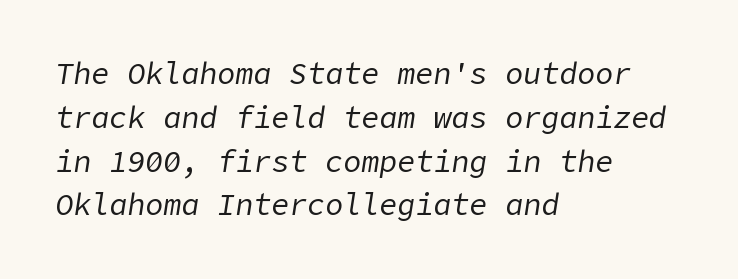
What stands out about the letter spacing? Nothing — it is the standard amount. Notice how descenders clear the ascenders below comfortably — that's standard leading. Caption: multi-line text, flush left, ragged right. It's the slanting kind of type.
